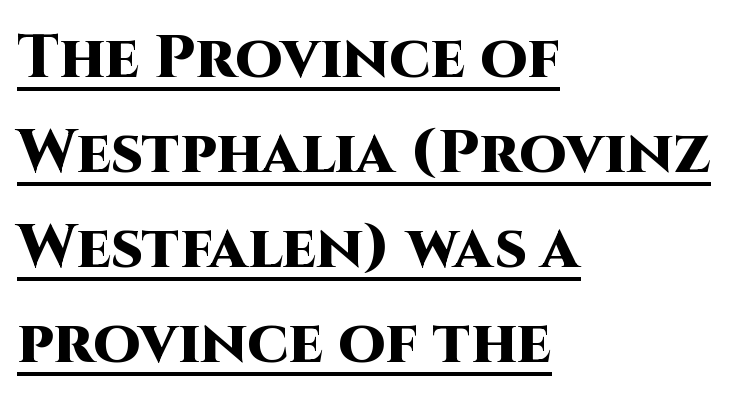
Q: Is the text bold? A: Yes.
Q: Is the text italic (slanted)? A: No, it is upright.
Q: Is the typeface a serif or a sans-serif typeface? A: Sans-serif.
Q: Is the text underlined? A: Yes.
Q: How is the paragraph aligned? A: Left-aligned.
Q: Is the spacing between letters normal or unusually wide? A: Normal.
Q: Is the spacing between lines tight, normal or loose? A: Normal.
Q: Width (condensed, normal, or wide)? A: Normal.
Q: Stroke contrast? A: High.
Q: x-height? A: Large.
Q: Monospaced? A: No.
